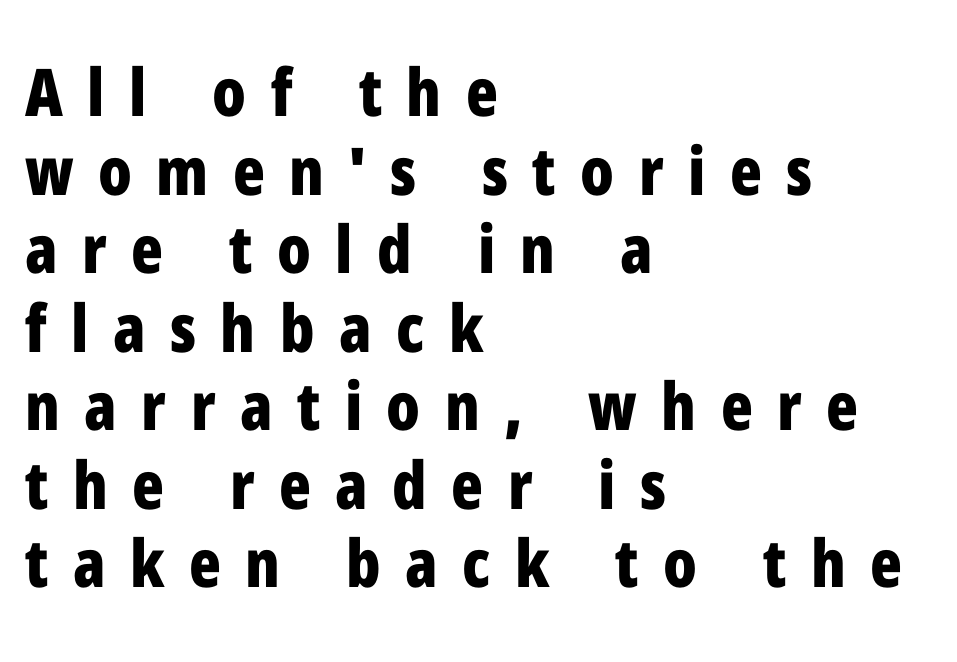
{"serif": "no", "italic": "no", "bold": "yes", "weight": "bold", "width": "condensed", "stroke_contrast": "low", "x_height": "medium", "monospaced": "no", "underline": "no", "align": "left", "line_spacing_ratio": 1.19, "letter_spacing": "wide", "letter_spacing_em": 0.37, "glyph_px": 66}
